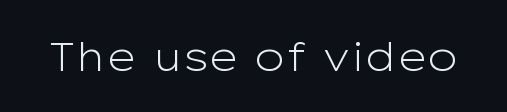
These lines are rendered in a variable-pitch font. Inter-character spacing is left at the font's built-in metrics. Stroke thickness stays within the range of a standard reading face or lighter. Notice how the stems are strictly vertical — no italics here. Note: no serifs on the glyphs.
